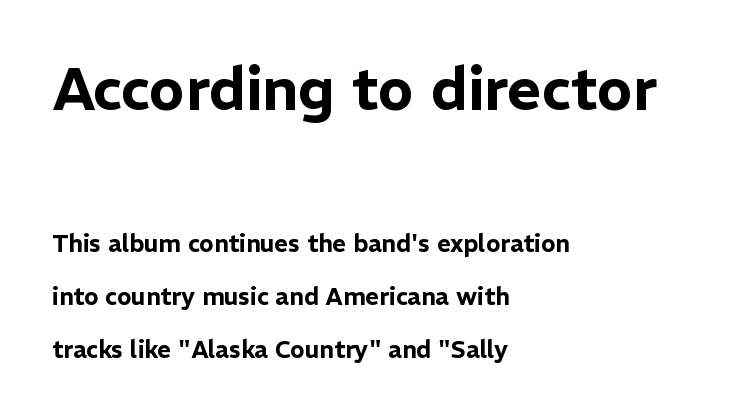
The image shows 59 px sans-serif type, upright; set left-aligned, loose line spacing (2.19x), normal letter spacing, not underlined; the first (top) block is 2.46x larger; low stroke contrast and a medium x-height.
